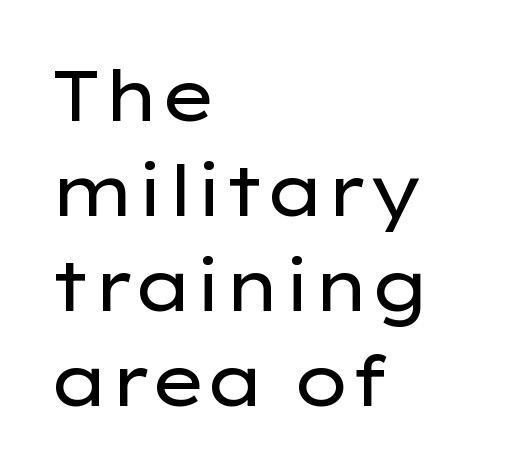
The specimen reads as upright at a glance. The rendering uses natural spacing where letterforms have individual widths. The ragged edge is on the right, which tells us the setting is flush left. Descenders are the only things crossing below the line. This sample uses a sans-serif face.
